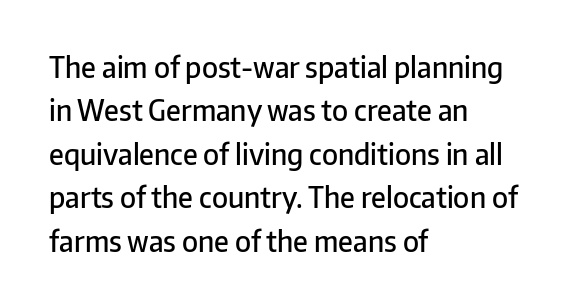
The image shows 28 px semibold sans-serif type, upright; set left-aligned, normal line spacing (1.55x), normal letter spacing, not underlined; low stroke contrast and a medium x-height.
